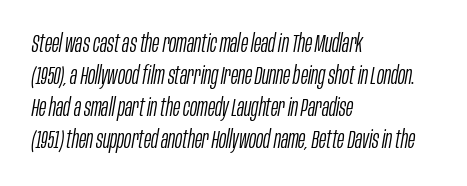
The image shows 24 px text type, italic (leaning right); set left-aligned, normal line spacing (1.33x), normal letter spacing, not underlined.
